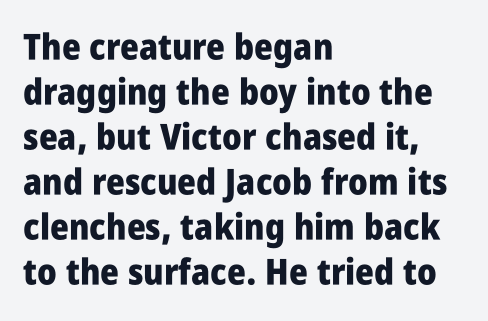
{"serif": "no", "italic": "no", "bold": "yes", "weight": "heavy", "width": "condensed", "stroke_contrast": "low", "x_height": "large", "monospaced": "no", "underline": "no", "align": "left", "line_spacing": "normal", "line_spacing_ratio": 1.25, "letter_spacing": "normal", "letter_spacing_em": 0.0, "glyph_px": 36}
